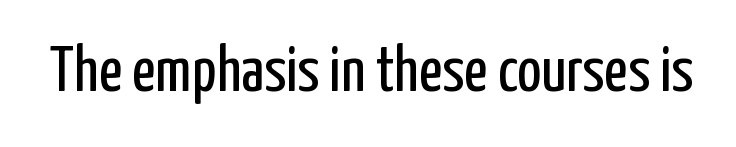
{"serif": "no", "italic": "no", "bold": "no", "weight": "regular", "width": "condensed", "stroke_contrast": "low", "x_height": "medium", "monospaced": "no", "underline": "no", "letter_spacing": "normal", "letter_spacing_em": 0.0, "glyph_px": 64}
